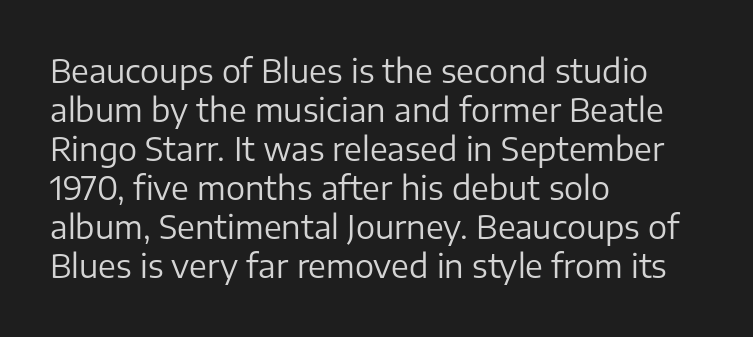
{"serif": "no", "italic": "no", "bold": "no", "weight": "regular", "width": "normal", "stroke_contrast": "low", "x_height": "medium", "monospaced": "no", "underline": "no", "align": "left", "line_spacing_ratio": 1.22, "letter_spacing": "normal", "letter_spacing_em": 0.0, "glyph_px": 32}
